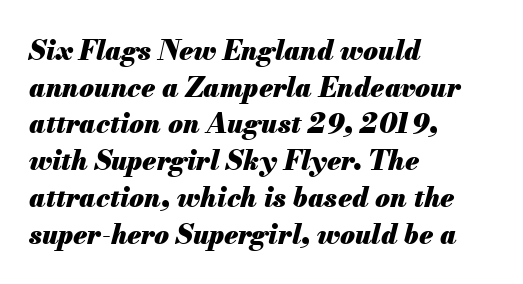
The image shows 27 px bold type, italic (leaning right); set left-aligned, normal line spacing (1.36x), normal letter spacing, not underlined.
